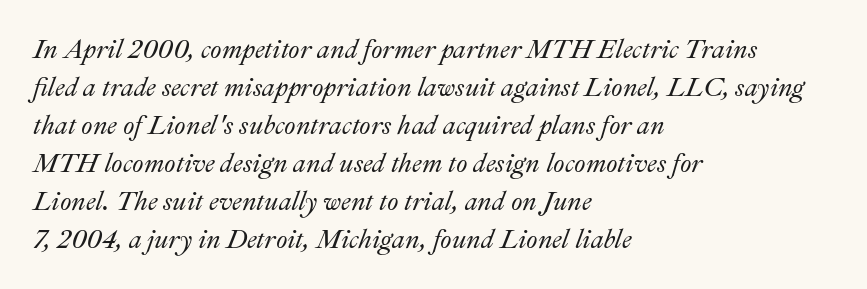
Q: Is the text italic (slanted)? A: Yes, it leans right by about 22 degrees.
Q: Is the text underlined? A: No.
Q: How is the paragraph aligned? A: Left-aligned.
Q: Is the spacing between letters normal or unusually wide? A: Normal.
Q: Is the spacing between lines tight, normal or loose? A: Normal.
